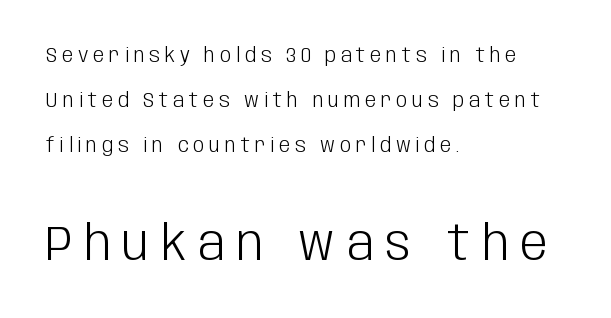
The image shows 49 px light, condensed sans-serif type, upright; set left-aligned, loose line spacing (2.26x), unusually wide letter spacing (+0.24 em), not underlined; the second (bottom) block is 2.45x larger; low stroke contrast and a large x-height.
